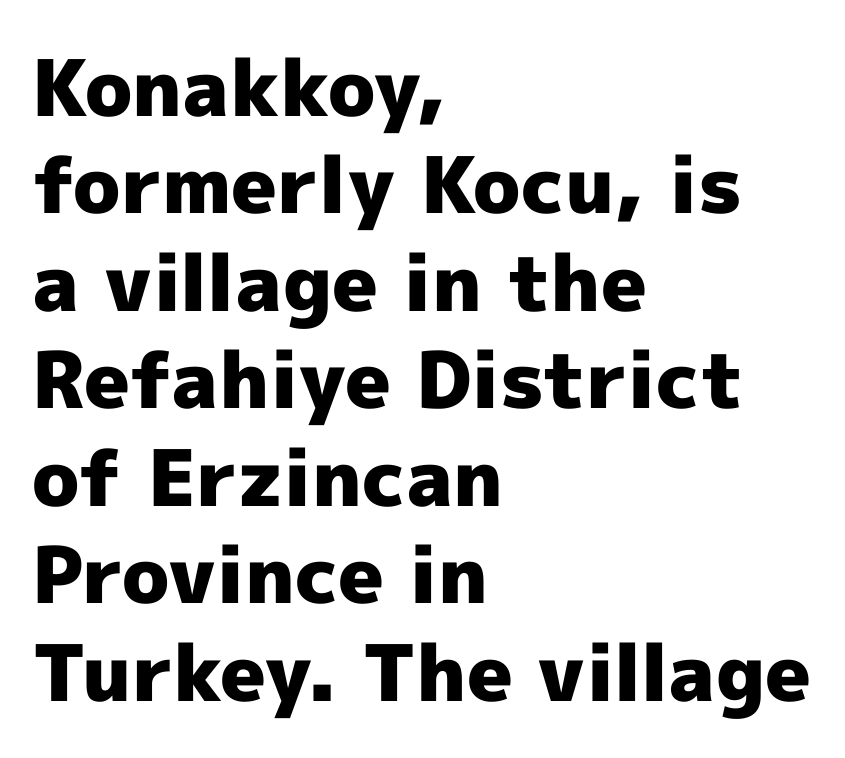
The image shows 78 px heavy sans-serif type, upright; set left-aligned, normal line spacing (1.25x), normal letter spacing, not underlined; a medium x-height.
